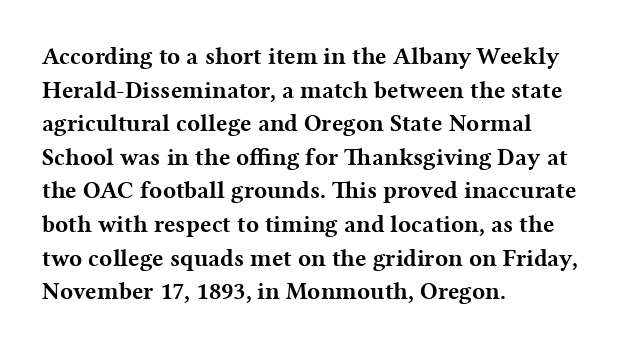
{"italic": "no", "bold": "yes", "underline": "no", "align": "left", "line_spacing": "normal", "line_spacing_ratio": 1.4, "letter_spacing": "normal", "letter_spacing_em": 0.0, "glyph_px": 24}
